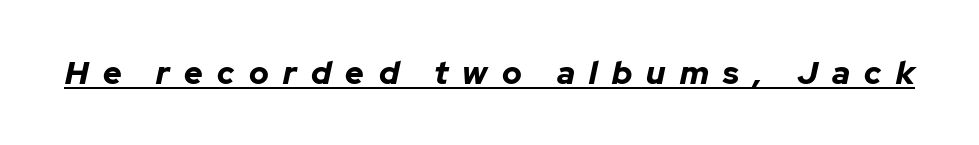
The image shows 32 px bold type, italic (leaning right); set unusually wide letter spacing (+0.45 em), underlined; low stroke contrast and a medium x-height.
